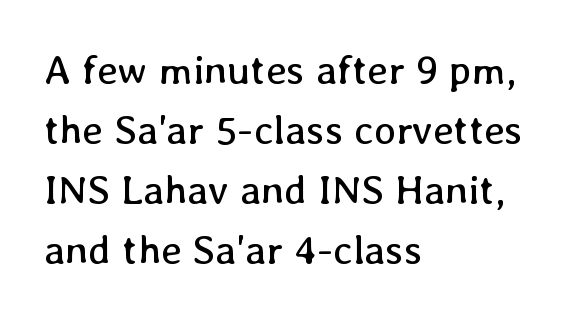
Q: Is the text bold? A: No.
Q: Is the text italic (slanted)? A: No, it is upright.
Q: Is the text underlined? A: No.
Q: How is the paragraph aligned? A: Left-aligned.
Q: Is the spacing between letters normal or unusually wide? A: Normal.
Q: Is the spacing between lines tight, normal or loose? A: Normal.
Q: Width (condensed, normal, or wide)? A: Normal.
Q: Stroke contrast? A: Low.
Q: x-height? A: Medium.
Q: Monospaced? A: No.
